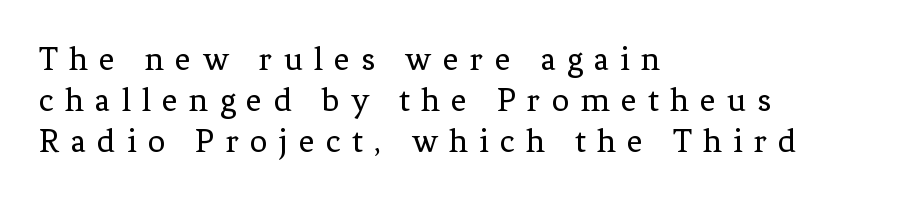
{"serif": "yes", "italic": "no", "bold": "no", "weight": "regular", "width": "normal", "stroke_contrast": "low", "x_height": "medium", "monospaced": "no", "underline": "no", "align": "left", "line_spacing_ratio": 1.17, "letter_spacing": "wide", "letter_spacing_em": 0.32, "glyph_px": 35}
